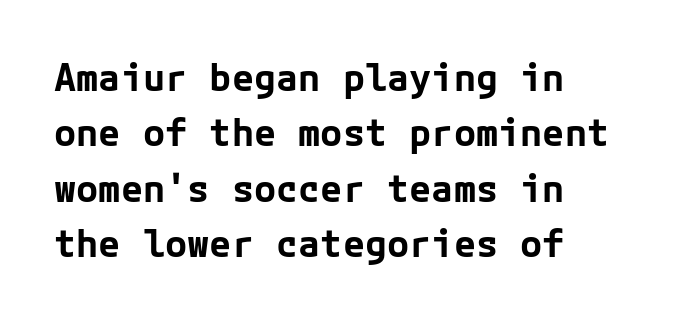
Q: Is the text bold? A: Yes.
Q: Is the text italic (slanted)? A: No, it is upright.
Q: Is the typeface a serif or a sans-serif typeface? A: Sans-serif.
Q: Is the text underlined? A: No.
Q: How is the paragraph aligned? A: Left-aligned.
Q: Is the spacing between letters normal or unusually wide? A: Normal.
Q: Is the spacing between lines tight, normal or loose? A: Normal.
Q: Width (condensed, normal, or wide)? A: Normal.
Q: Stroke contrast? A: Low.
Q: x-height? A: Medium.
